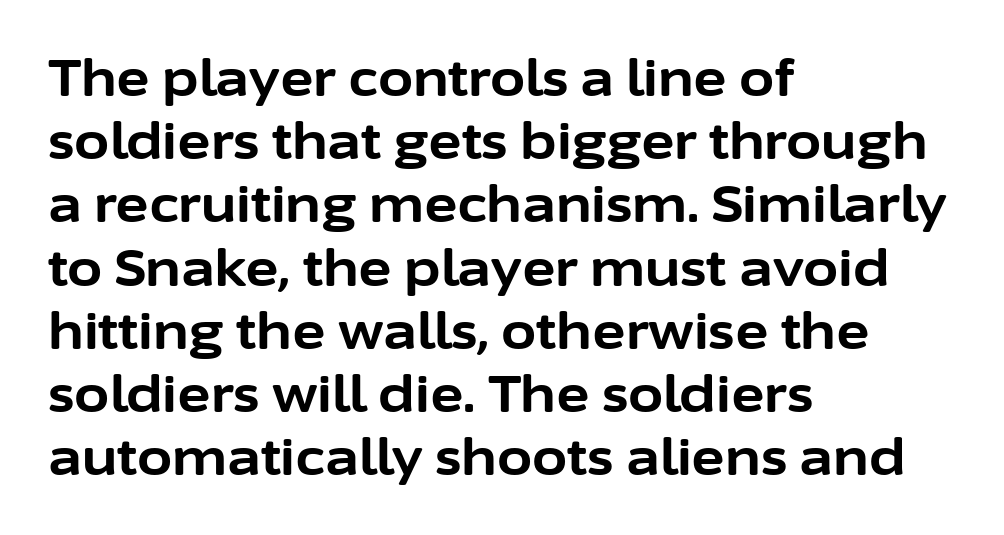
These lines stack with their left ends in a neat column. A typesetter would mark this as roman, not italic. I'd call this a sans setting — the letters go barefoot. Pretty heavy lettering here — definitely bold.
